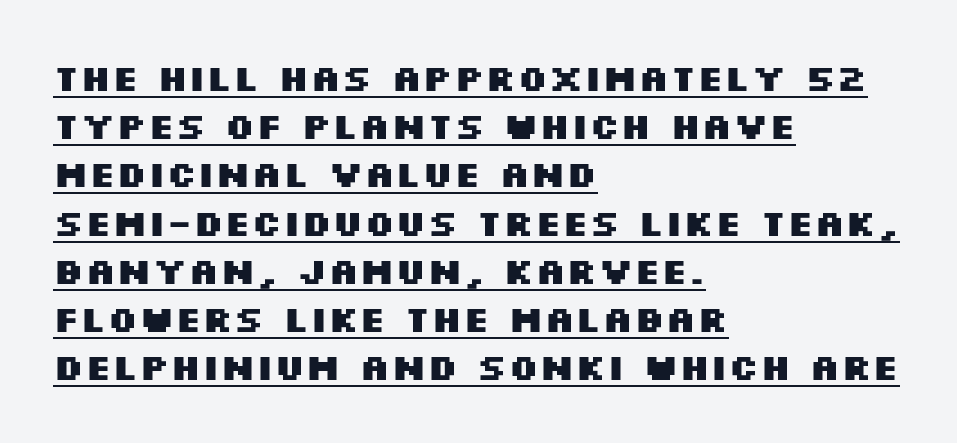
Does the lettering tilt? It doesn't — this is upright. Short and long lines alike share a common starting point at left. The leading is moderate, giving the passage an even texture. A typographer would call this underscored text. Is the letter spacing exaggerated? No — it looks like the ordinary default.
